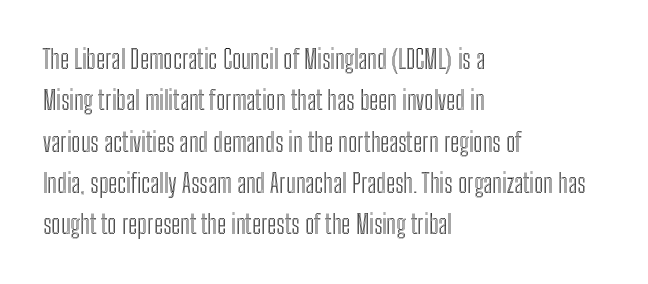
The image shows 26 px text type, upright; set left-aligned, normal line spacing (1.59x), normal letter spacing, not underlined.
